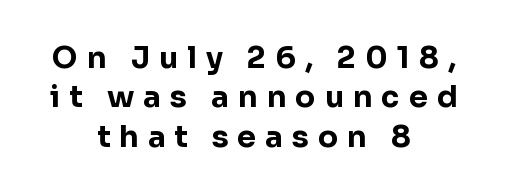
The image shows 30 px bold sans-serif type, upright; set centered, normal line spacing (1.31x), unusually wide letter spacing (+0.3 em), not underlined; low stroke contrast and a medium x-height.
